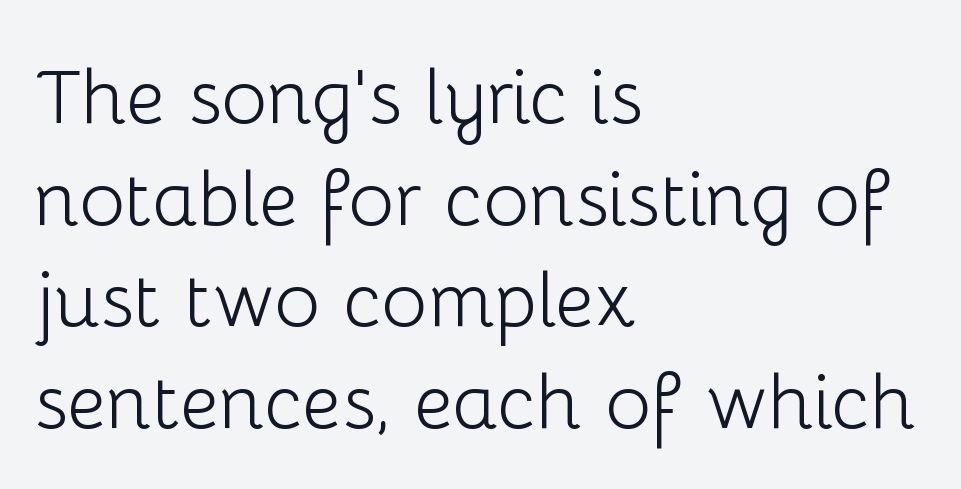
The image shows 77 px light sans-serif type, upright; set left-aligned, normal line spacing (1.32x), normal letter spacing, not underlined; low stroke contrast and a medium x-height.
